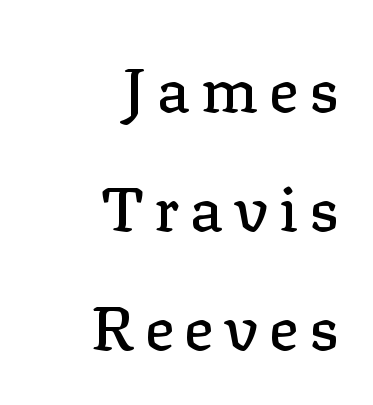
The image shows 62 px serif type, upright; set right-aligned, loose line spacing (1.92x), not underlined; low stroke contrast and a medium x-height.
